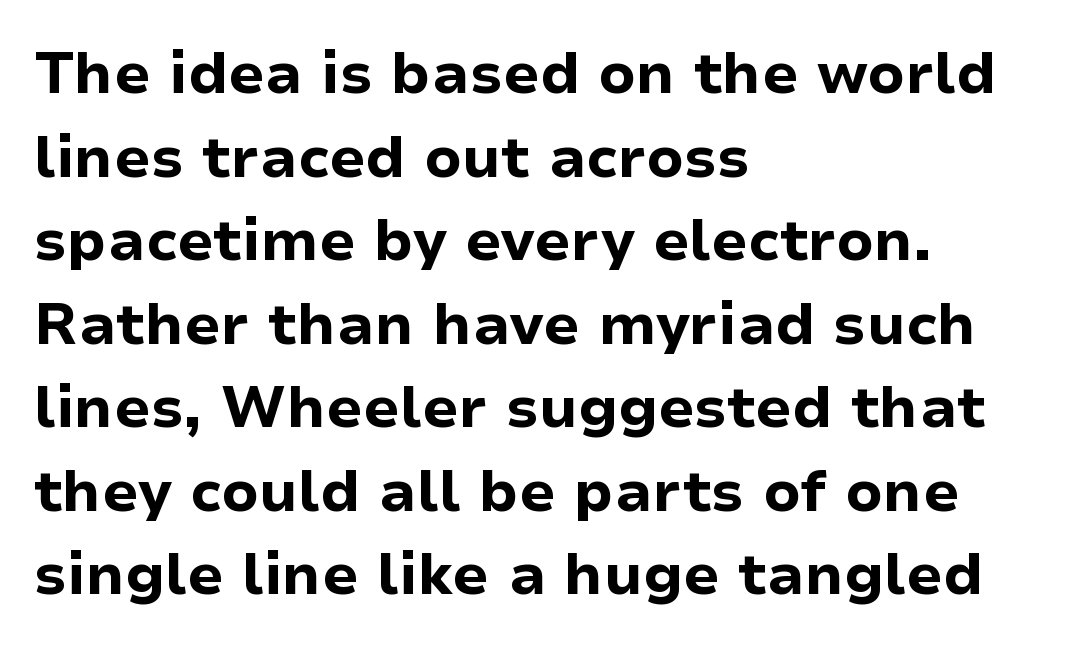
The passage shown is typed in a proportional face where columns would drift. This sample is left-justified, so line endings fall wherever the words run out. Tracking here is standard; glyphs follow each other at the usual distance. Compared with an ordinary text face, these strokes are far heavier — a full bold.
